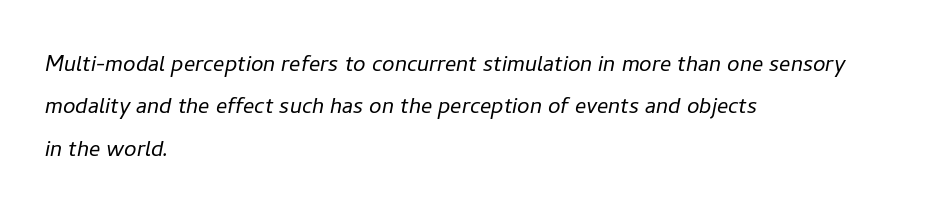
Rendered with sloped, italic letterforms. Think standard paragraph weight, or any step lighter than that. Leftover space on each line is placed entirely after the last word. Normally led — the rows are evenly, conventionally spaced. Is the letter spacing exaggerated? No — it looks like the ordinary default. Proportional: the letters do not fall into vertical columns.
